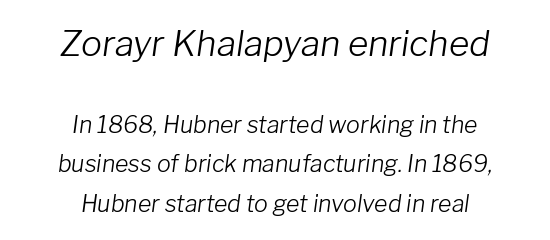
Caption: face not bold, strokes unweighted. In terms of letterspacing, this is plain default setting. The lines are quadded center. The gap between lines stays unmarked. Note the varied advance widths — an 'i' is clearly narrower than an 'm'.
